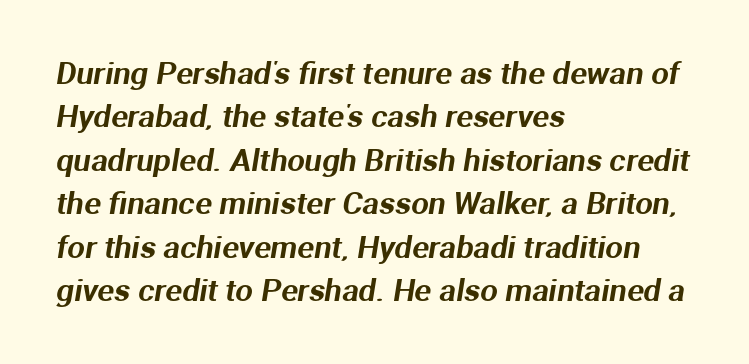
The block of text has a typical density, with ordinary space between rows. The string is rendered with underlining switched off. Here the glyphs are tracked normally, forming tight word shapes. Looks like regular typesetting: each glyph gets only the width it needs.
